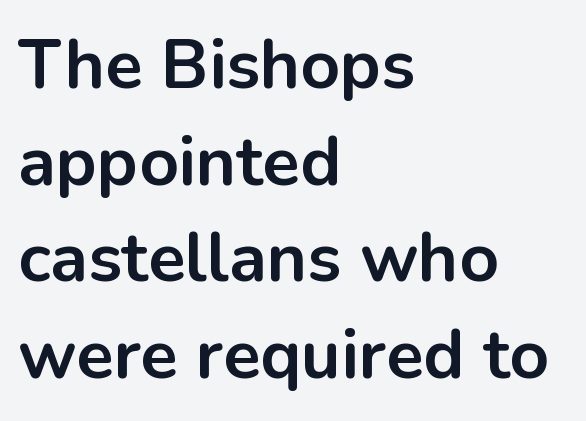
{"serif": "no", "italic": "no", "bold": "yes", "weight": "bold", "width": "normal", "stroke_contrast": "low", "x_height": "medium", "monospaced": "no", "underline": "no", "align": "left", "line_spacing": "normal", "line_spacing_ratio": 1.4, "letter_spacing": "normal", "letter_spacing_em": 0.0, "glyph_px": 69}
